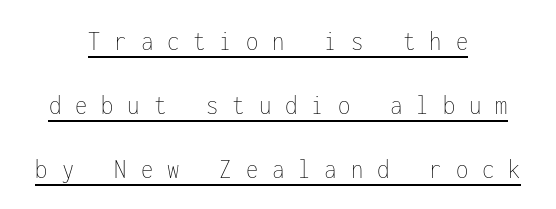
Q: Is the text bold? A: No.
Q: Is the text italic (slanted)? A: No, it is upright.
Q: Is the text underlined? A: Yes.
Q: How is the paragraph aligned? A: Centered.
Q: Is the spacing between letters normal or unusually wide? A: Unusually wide.
Q: Is the spacing between lines tight, normal or loose? A: Loose.
Q: Width (condensed, normal, or wide)? A: Condensed.
Q: Stroke contrast? A: Low.
Q: x-height? A: Medium.
Q: Monospaced? A: Yes.
